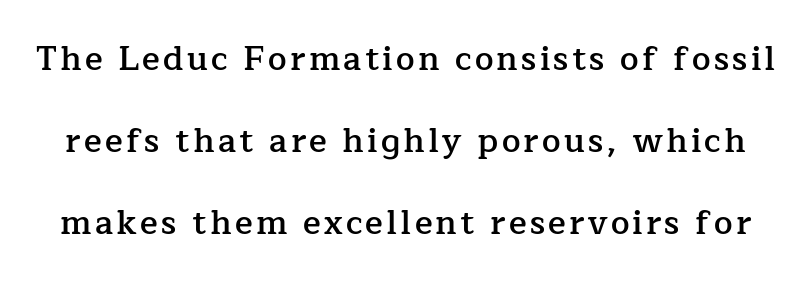
Q: Is the text bold? A: Semi-bold.
Q: Is the text italic (slanted)? A: No, it is upright.
Q: Is the typeface a serif or a sans-serif typeface? A: Serif.
Q: Is the text underlined? A: No.
Q: Is the spacing between lines tight, normal or loose? A: Loose.
Q: Width (condensed, normal, or wide)? A: Normal.
Q: Stroke contrast? A: Low.
Q: x-height? A: Medium.
Q: Monospaced? A: No.
